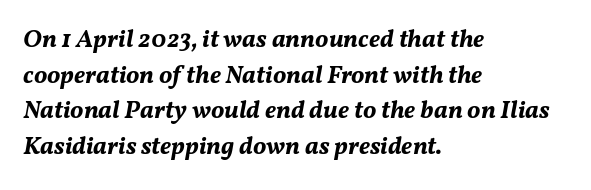
Q: Is the text bold? A: Yes.
Q: Is the text italic (slanted)? A: Yes, it leans right by about 11 degrees.
Q: Is the text underlined? A: No.
Q: How is the paragraph aligned? A: Left-aligned.
Q: Is the spacing between letters normal or unusually wide? A: Normal.
Q: Is the spacing between lines tight, normal or loose? A: Normal.
